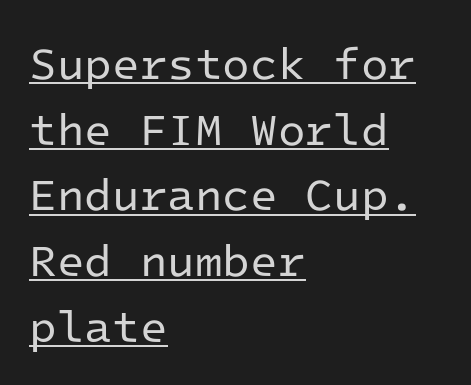
{"serif": "no", "italic": "no", "bold": "no", "weight": "regular", "width": "normal", "stroke_contrast": "low", "x_height": "medium", "monospaced": "yes", "underline": "yes", "align": "left", "line_spacing": "normal", "line_spacing_ratio": 1.46, "letter_spacing": "normal", "letter_spacing_em": 0.0, "glyph_px": 45}
